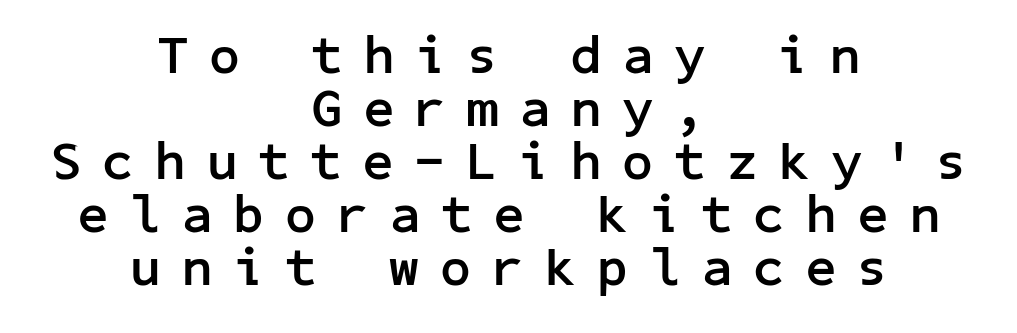
The text block is weighted toward neither margin, spreading evenly from the middle. Pretty heavy lettering here — definitely bold. Is there much room between lines? No — they nearly touch. A bare baseline throughout the passage.
